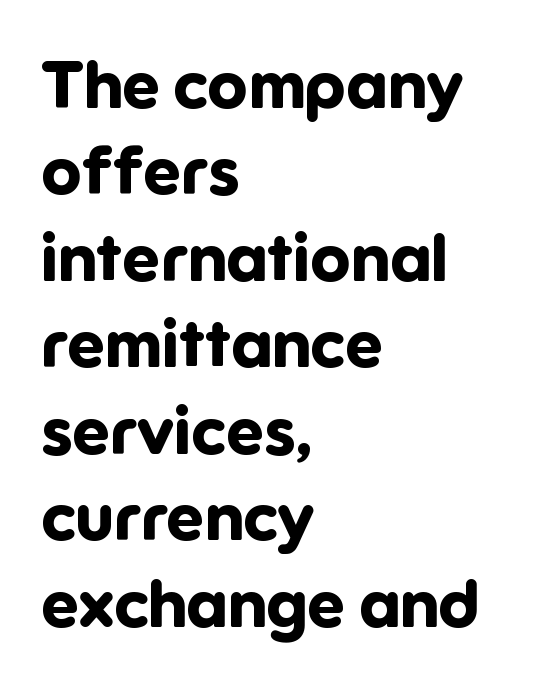
Is there any slant? The stems are plumb. The passage shown is typeset with a sans-serif family. Proportional: the letters do not fall into vertical columns. Caption: multi-line text, flush left, ragged right. How heavy is the stroke? Heavy — this is a bold. Tracking here is standard; glyphs follow each other at the usual distance.
